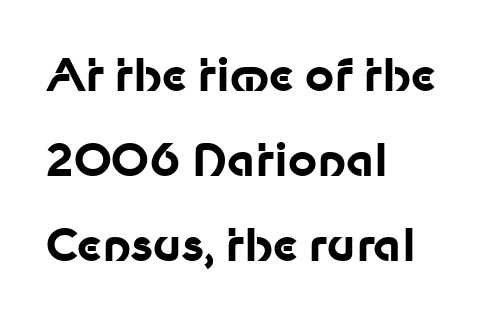
{"serif": "no", "italic": "no", "bold": "yes", "weight": "bold", "width": "normal", "stroke_contrast": "low", "x_height": "medium", "monospaced": "no", "underline": "no", "align": "left", "line_spacing_ratio": 1.89, "letter_spacing": "normal", "letter_spacing_em": 0.0, "glyph_px": 45}
